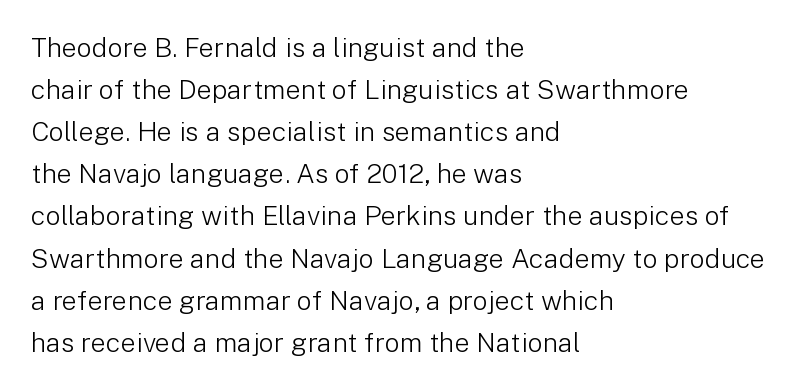
The image shows 27 px text type, upright; set left-aligned, normal line spacing (1.56x), normal letter spacing, not underlined.
